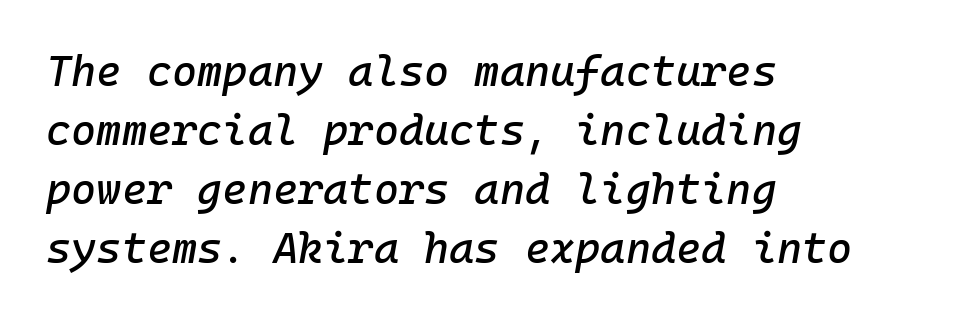
Q: Is the text italic (slanted)? A: Yes, it leans right by about 10 degrees.
Q: Is the text underlined? A: No.
Q: How is the paragraph aligned? A: Left-aligned.
Q: Is the spacing between letters normal or unusually wide? A: Normal.
Q: Is the spacing between lines tight, normal or loose? A: Normal.
Q: Width (condensed, normal, or wide)? A: Normal.
Q: Stroke contrast? A: Low.
Q: x-height? A: Medium.
Q: Monospaced? A: Yes.
